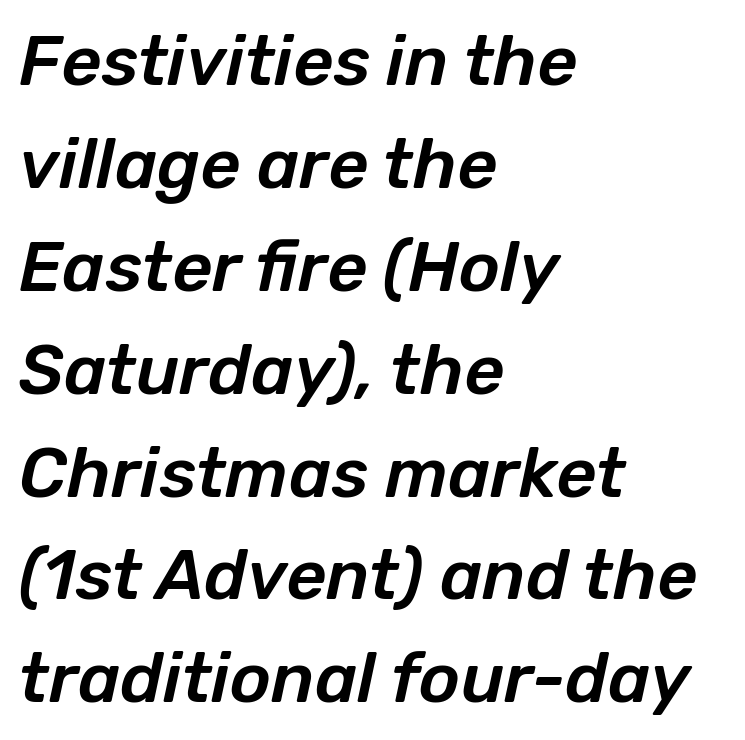
The image shows 70 px text type, italic (leaning right); set left-aligned, normal line spacing (1.47x), normal letter spacing, not underlined; low stroke contrast and a medium x-height.
